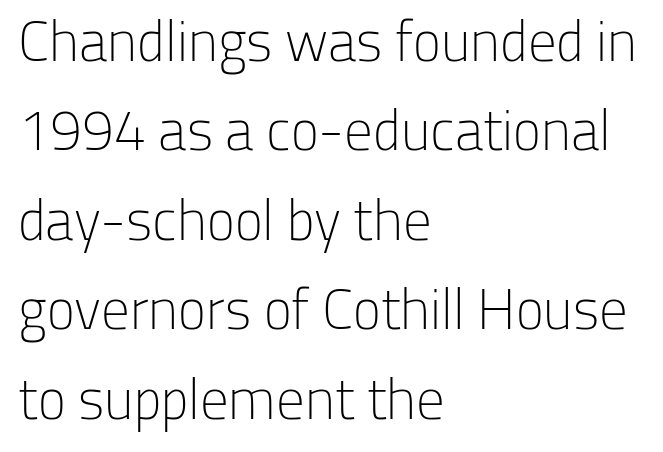
Q: Is the text bold? A: No.
Q: Is the text italic (slanted)? A: No, it is upright.
Q: Is the typeface a serif or a sans-serif typeface? A: Sans-serif.
Q: Is the text underlined? A: No.
Q: How is the paragraph aligned? A: Left-aligned.
Q: Is the spacing between letters normal or unusually wide? A: Normal.
Q: Is the spacing between lines tight, normal or loose? A: Normal.
Q: Width (condensed, normal, or wide)? A: Normal.
Q: Stroke contrast? A: Low.
Q: x-height? A: Medium.
Q: Monospaced? A: No.
